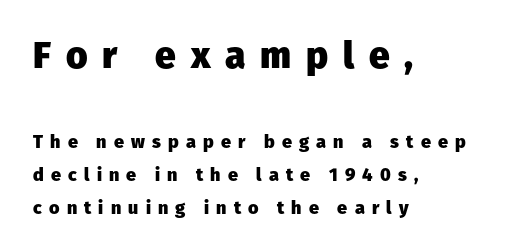
Clear beneath every line of the passage. The passage shown is emphatically bold. Grotesque or geometric, the face here clearly has no serifs. Which chunk is bigger? The first one — the top block dwarfs the bottom.
